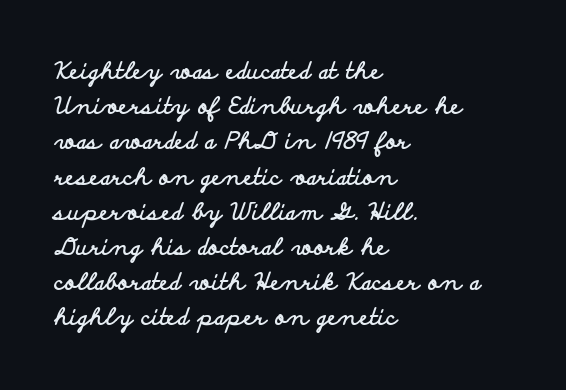
{"bold": "yes", "underline": "no", "align": "left", "line_spacing": "normal", "line_spacing_ratio": 1.53, "letter_spacing": "normal", "letter_spacing_em": 0.0, "glyph_px": 23}
